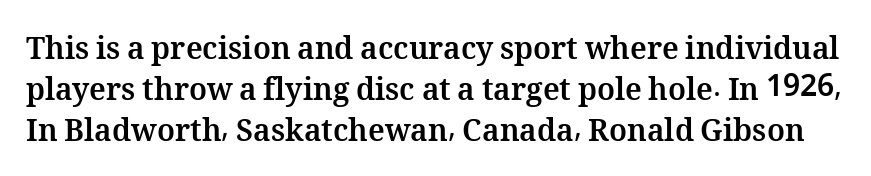
Each letter keeps its own natural width here, so spacing adapts to shape. The tracking reads as untouched default to a designer's eye. The sample has been set heavy, in full bold. Posture: upright roman.
